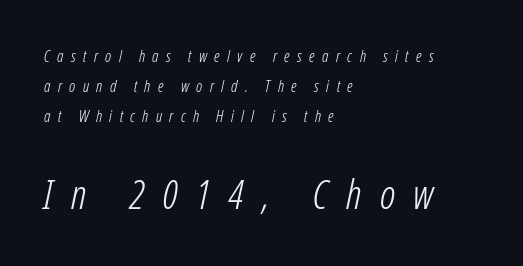
The composition opens small and finishes big. Think of a printed novel: that variable character pitch is what you see here. Each stroke keeps to a modest, everyday thickness or less. Is the type slanted? Yes — the strokes lean at a clear angle.
